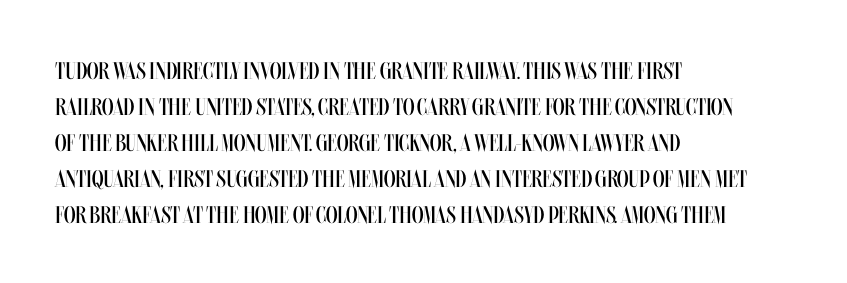
The image shows 24 px text type, upright; set left-aligned, normal line spacing (1.5x), normal letter spacing, not underlined.
